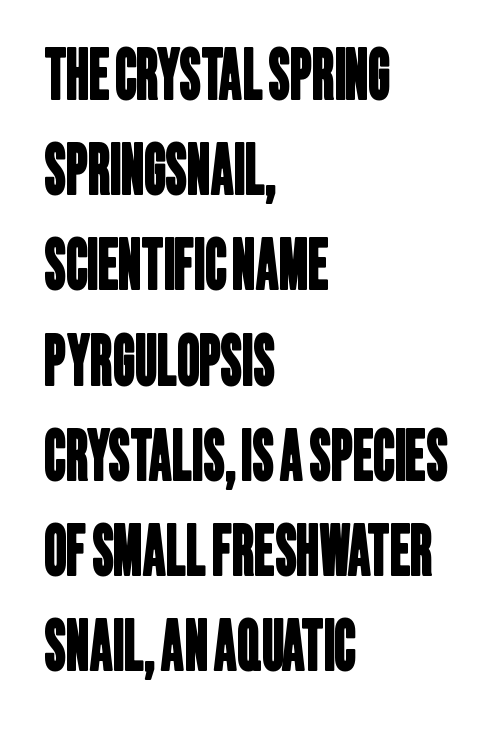
Q: Is the typeface a serif or a sans-serif typeface? A: Sans-serif.
Q: Is the text underlined? A: No.
Q: How is the paragraph aligned? A: Left-aligned.
Q: Is the spacing between letters normal or unusually wide? A: Normal.
Q: Is the spacing between lines tight, normal or loose? A: Normal.
Q: Width (condensed, normal, or wide)? A: Condensed.
Q: Stroke contrast? A: Low.
Q: x-height? A: Large.
Q: Monospaced? A: No.
